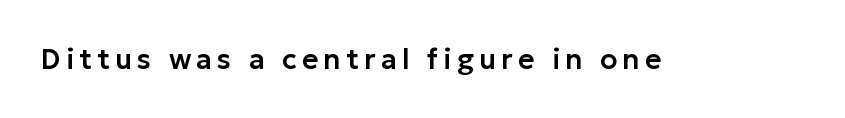
Character widths vary here, with narrow letters taking less room than wide ones. Each row of text sits above clean, open space. A typesetter would label this face a sans. Designer's note — italics off, roman on.
